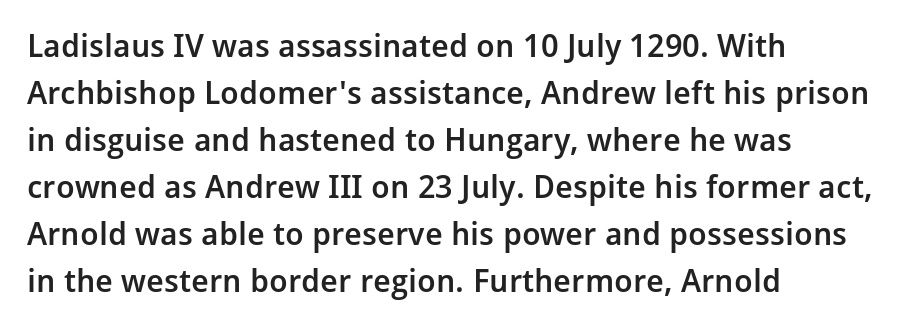
A typesetter would label this face a sans. A typesetter would call this proportional, since set widths differ per character. Every row of glyphs begins at an identical x-position on the left. A normal amount of white space separates one row of letters from the next. A roman cut, with each character standing at attention.
